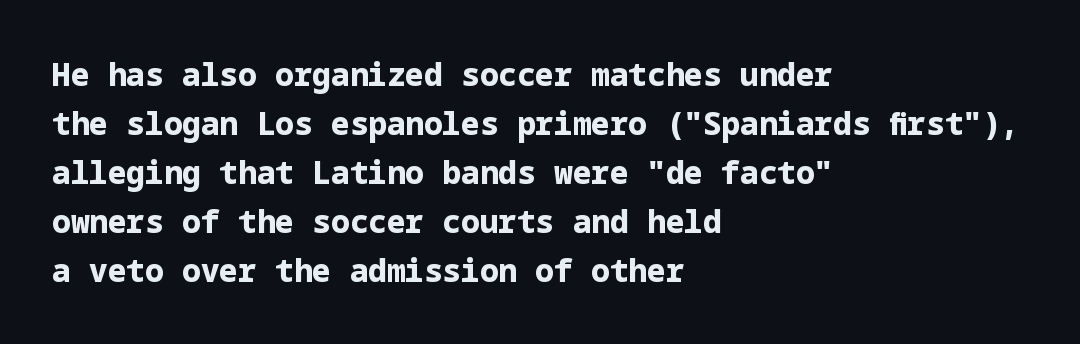
Glyph-to-glyph distance matches everyday printed text. You'd pick this weight for a headline — it's a proper bold. Visually the block forms a straight wall on the left and a jagged coastline on the right. The font family rendered here belongs to the sans-serif group. Only glyphs here, with clear space below each row. The lines sit at an ordinary, default distance from one another.
